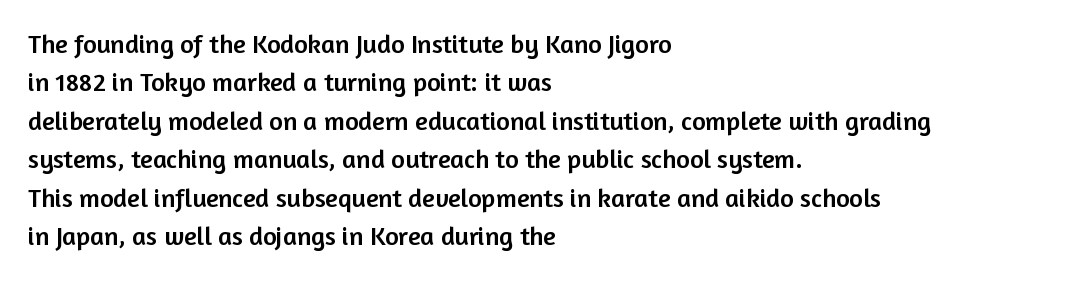
{"italic": "no", "underline": "no", "align": "left", "line_spacing": "normal", "line_spacing_ratio": 1.48, "letter_spacing": "normal", "letter_spacing_em": 0.0, "glyph_px": 26}
